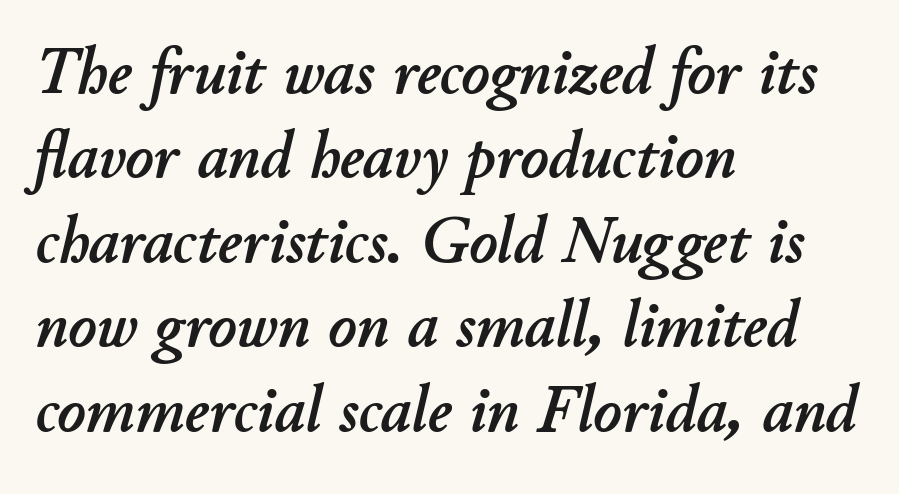
{"italic": "yes", "lean": "right", "slant_degrees": 11, "width": "normal", "stroke_contrast": "low", "x_height": "small", "monospaced": "no", "underline": "no", "align": "left", "line_spacing": "normal", "line_spacing_ratio": 1.26, "letter_spacing": "normal", "letter_spacing_em": 0.0, "glyph_px": 67}
